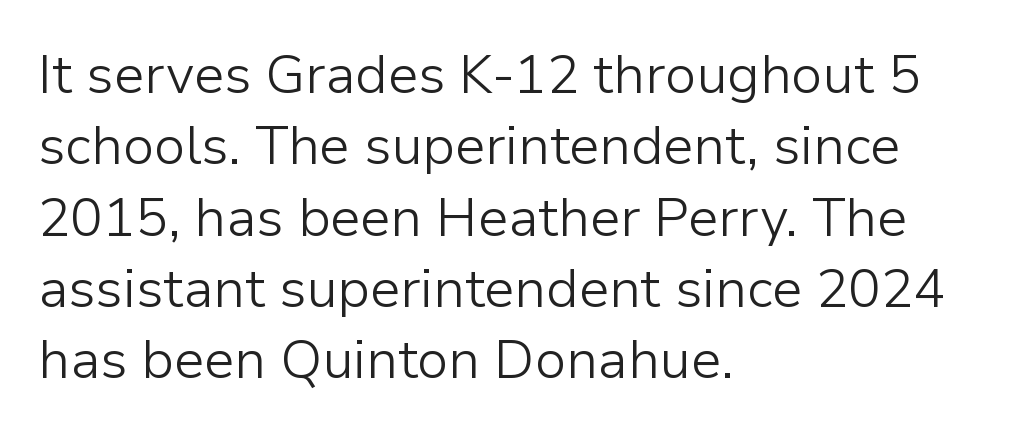
Q: Is the text bold? A: No.
Q: Is the text italic (slanted)? A: No, it is upright.
Q: Is the typeface a serif or a sans-serif typeface? A: Sans-serif.
Q: Is the text underlined? A: No.
Q: How is the paragraph aligned? A: Left-aligned.
Q: Is the spacing between letters normal or unusually wide? A: Normal.
Q: Is the spacing between lines tight, normal or loose? A: Normal.
Q: Width (condensed, normal, or wide)? A: Normal.
Q: Stroke contrast? A: Low.
Q: x-height? A: Medium.
Q: Monospaced? A: No.
